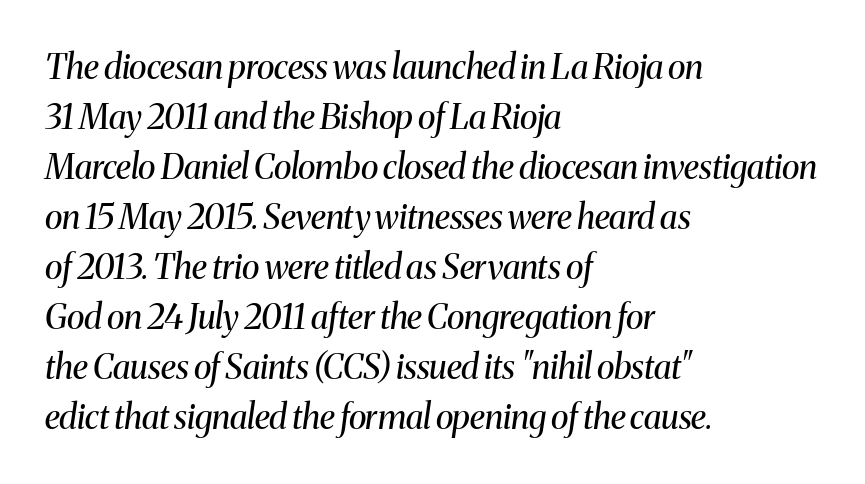
Q: Is the text bold? A: No.
Q: Is the text italic (slanted)? A: Yes, it leans right by about 8 degrees.
Q: Is the typeface a serif or a sans-serif typeface? A: Serif.
Q: Is the text underlined? A: No.
Q: How is the paragraph aligned? A: Left-aligned.
Q: Is the spacing between letters normal or unusually wide? A: Normal.
Q: Is the spacing between lines tight, normal or loose? A: Normal.
Q: Width (condensed, normal, or wide)? A: Normal.
Q: Stroke contrast? A: Medium.
Q: x-height? A: Medium.
Q: Monospaced? A: No.
